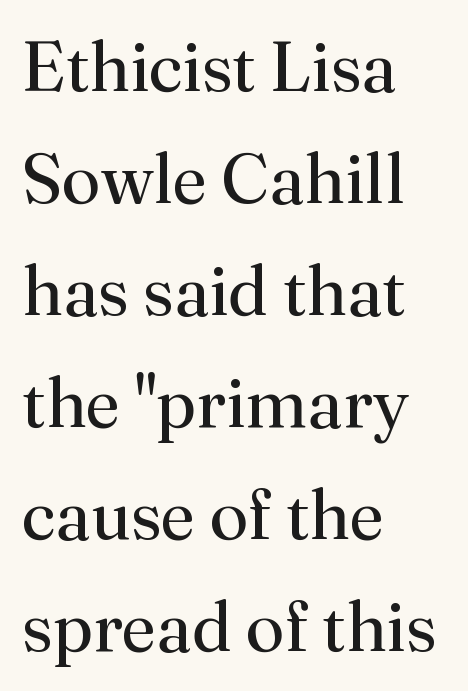
A typesetter would call this proportional, since set widths differ per character. Is there any slant? The stems are plumb. The letters sit at their default tracking, neither squeezed nor spread. Each row of text sits above clean, open space. Stems and bowls with no extra thickness — not bold.
